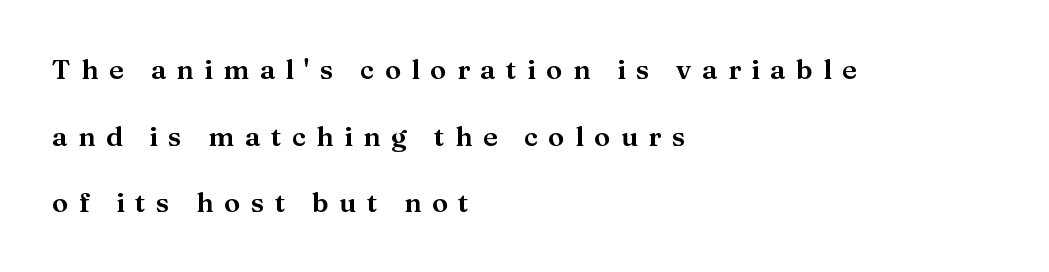
The image shows 27 px text type, upright; set left-aligned, loose line spacing (2.47x), unusually wide letter spacing (+0.39 em), not underlined.
